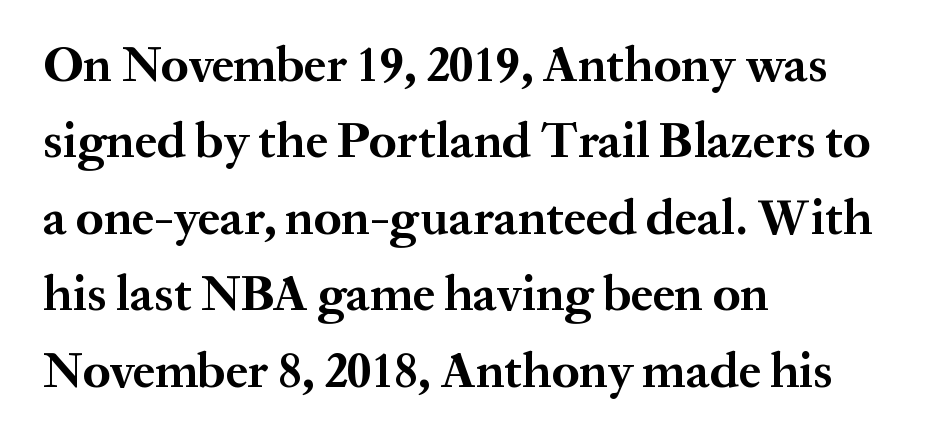
The image shows 50 px bold serif type, upright; set left-aligned, normal line spacing (1.53x), normal letter spacing, not underlined; medium stroke contrast and a medium x-height.
